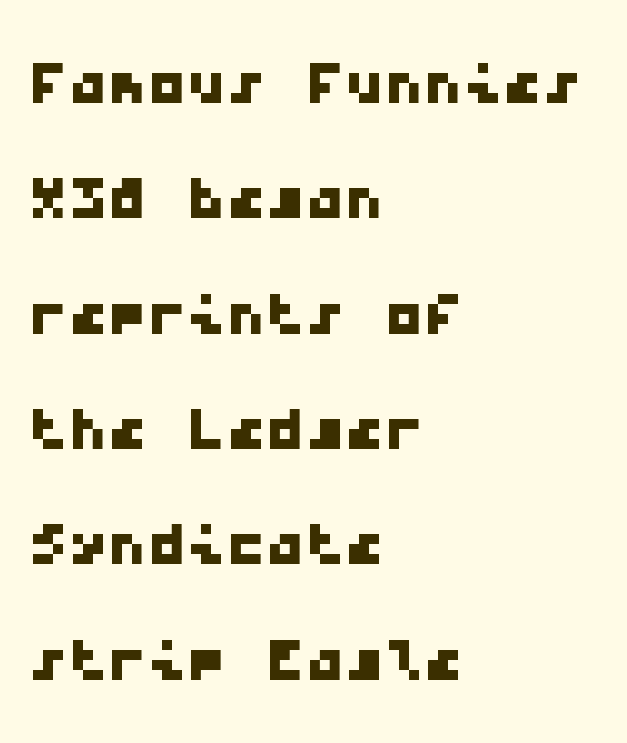
You could call the tracking neutral — neither tight nor loose. Every row of glyphs begins at an identical x-position on the left. Are there feet on the stems? There aren't — it's a sans. The letters march in equal steps, a hallmark of fixed-pitch type. Each row of text sits above clean, open space.
